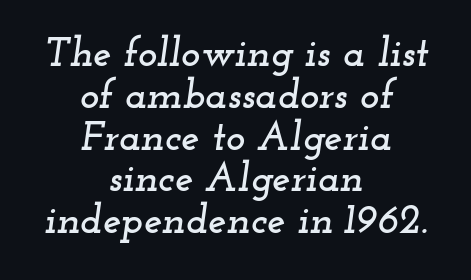
Q: Is the text italic (slanted)? A: Yes, it leans right by about 12 degrees.
Q: Is the typeface a serif or a sans-serif typeface? A: Serif.
Q: Is the text underlined? A: No.
Q: How is the paragraph aligned? A: Centered.
Q: Is the spacing between letters normal or unusually wide? A: Normal.
Q: Is the spacing between lines tight, normal or loose? A: Tight.
Q: Width (condensed, normal, or wide)? A: Wide.
Q: Stroke contrast? A: Low.
Q: x-height? A: Small.
Q: Monospaced? A: No.
